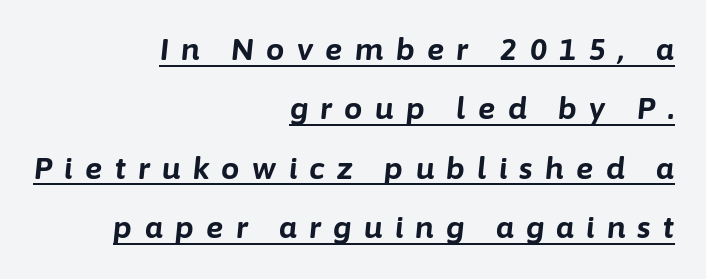
Q: Is the text bold? A: Yes.
Q: Is the text italic (slanted)? A: Yes, it leans right by about 6 degrees.
Q: Is the text underlined? A: Yes.
Q: How is the paragraph aligned? A: Right-aligned.
Q: Is the spacing between letters normal or unusually wide? A: Unusually wide.
Q: Is the spacing between lines tight, normal or loose? A: Loose.
Q: Width (condensed, normal, or wide)? A: Normal.
Q: Stroke contrast? A: Low.
Q: x-height? A: Medium.
Q: Monospaced? A: No.
